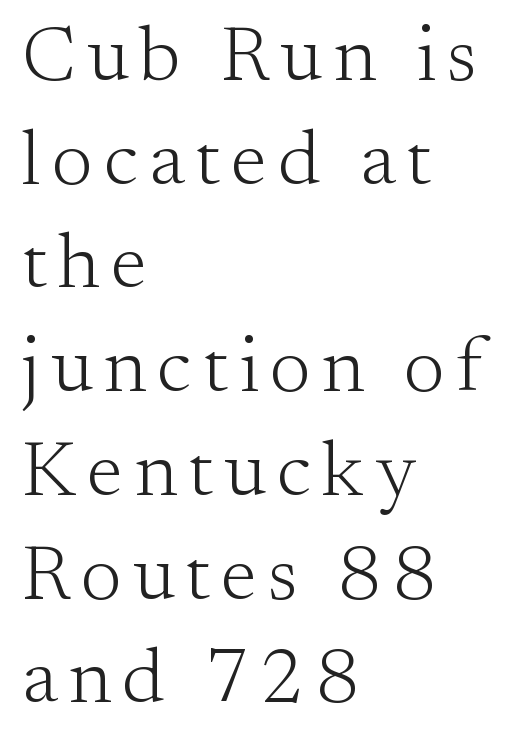
Q: Is the text bold? A: No.
Q: Is the text italic (slanted)? A: No, it is upright.
Q: Is the typeface a serif or a sans-serif typeface? A: Serif.
Q: Is the text underlined? A: No.
Q: How is the paragraph aligned? A: Left-aligned.
Q: Is the spacing between lines tight, normal or loose? A: Normal.
Q: Width (condensed, normal, or wide)? A: Normal.
Q: Stroke contrast? A: Medium.
Q: x-height? A: Small.
Q: Monospaced? A: No.
